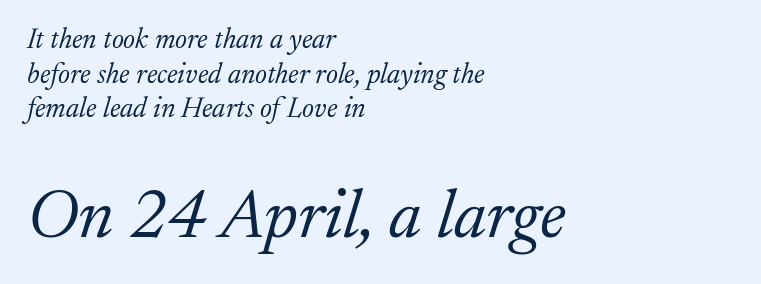
To sum up the face: it has serifs. Weight: regular or lighter. Characters are canted at an angle relative to the baseline's perpendicular. Note the varied advance widths — an 'i' is clearly narrower than an 'm'. If you squint, the bottom block still reads clearly — it's the larger of the two.
